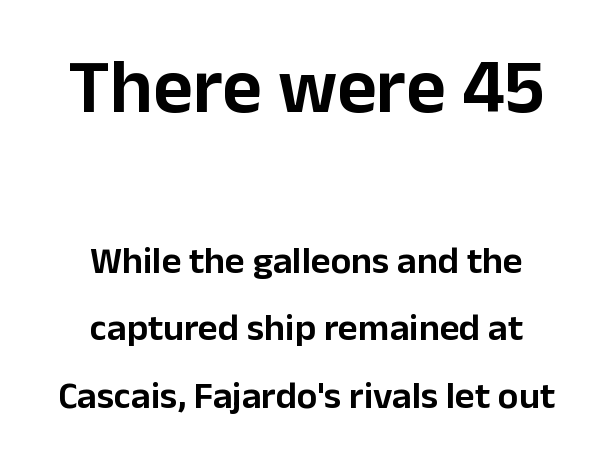
The image shows 77 px sans-serif type, upright; set centered, line spacing 1.78x, normal letter spacing, not underlined; the first (top) block is 2.03x larger; low stroke contrast and a medium x-height.
